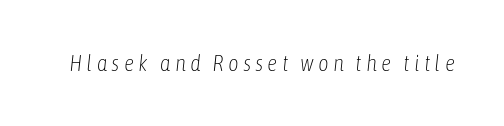
The specimen omits any rule beneath the text block's lines. This sample uses an oblique cut, with every glyph tilted off the vertical. No letter is thick-stroked: the sample isn't bold.
